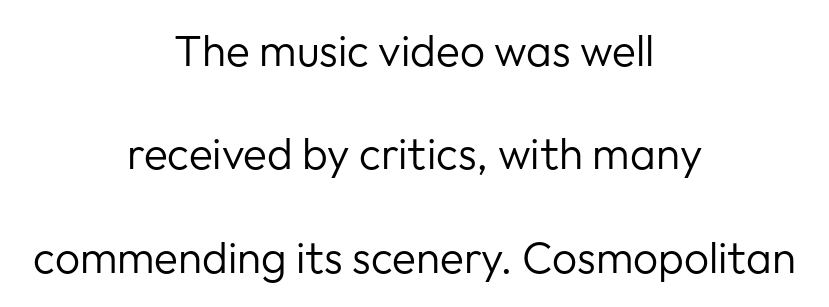
Q: Is the text bold? A: No.
Q: Is the text italic (slanted)? A: No, it is upright.
Q: Is the typeface a serif or a sans-serif typeface? A: Sans-serif.
Q: Is the text underlined? A: No.
Q: How is the paragraph aligned? A: Centered.
Q: Is the spacing between letters normal or unusually wide? A: Normal.
Q: Is the spacing between lines tight, normal or loose? A: Loose.
Q: Width (condensed, normal, or wide)? A: Normal.
Q: Stroke contrast? A: Low.
Q: x-height? A: Medium.
Q: Monospaced? A: No.
